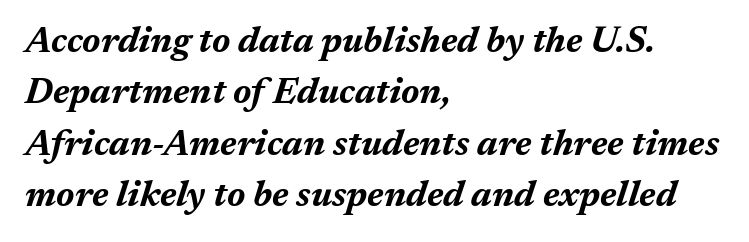
{"italic": "yes", "lean": "right", "slant_degrees": 17, "bold": "yes", "weight": "bold", "width": "normal", "stroke_contrast": "medium", "x_height": "medium", "monospaced": "no", "underline": "no", "align": "left", "line_spacing": "normal", "line_spacing_ratio": 1.43, "letter_spacing": "normal", "letter_spacing_em": 0.0, "glyph_px": 36}
